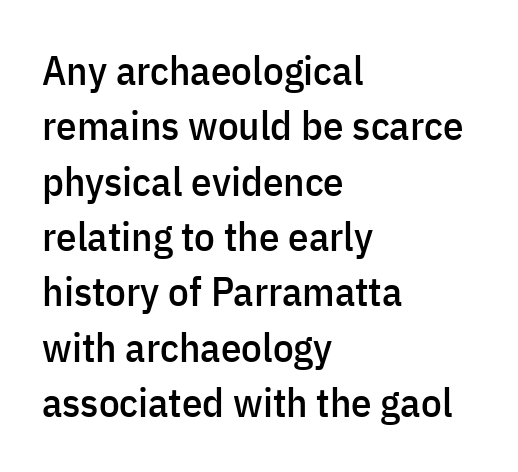
The image shows 41 px condensed sans-serif type, upright; set left-aligned, normal line spacing (1.35x), normal letter spacing, not underlined; low stroke contrast and a medium x-height.
